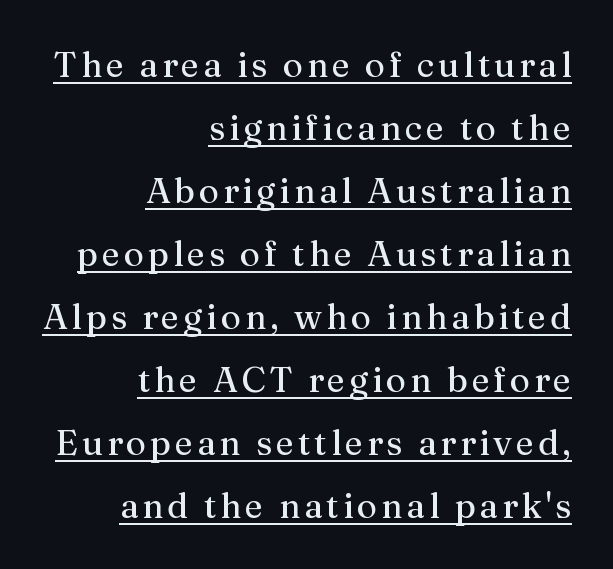
The image shows 35 px regular-weight serif type, upright; set right-aligned, line spacing 1.8x, underlined; medium stroke contrast and a medium x-height.
